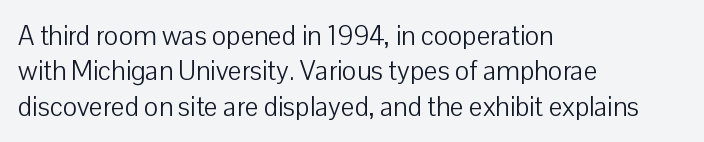
{"italic": "no", "bold": "no", "underline": "no", "align": "left", "line_spacing": "normal", "line_spacing_ratio": 1.31, "letter_spacing": "normal", "letter_spacing_em": 0.0, "glyph_px": 27}
